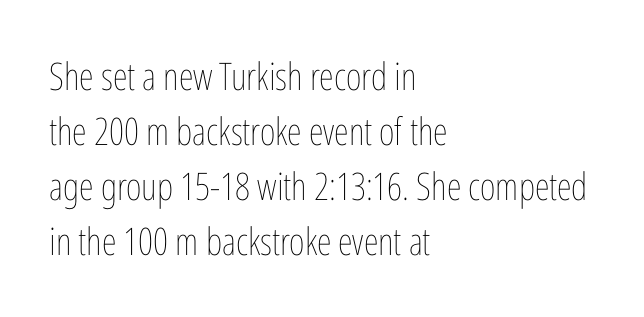
The image shows 38 px thin, condensed type, upright; set left-aligned, normal line spacing (1.45x), normal letter spacing, not underlined; low stroke contrast and a medium x-height.
